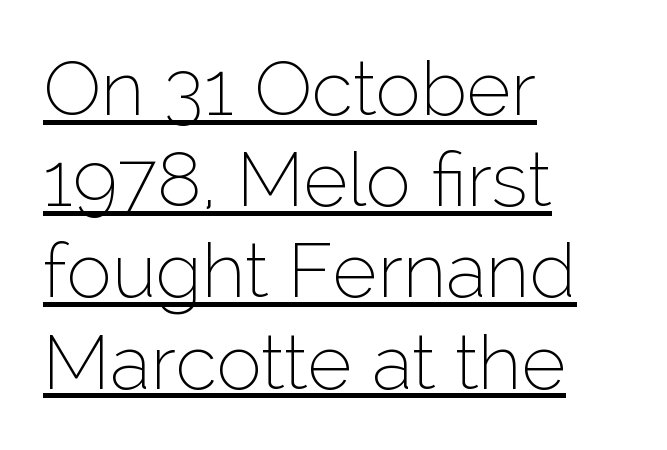
Q: Is the text bold? A: No.
Q: Is the text italic (slanted)? A: No, it is upright.
Q: Is the typeface a serif or a sans-serif typeface? A: Sans-serif.
Q: Is the text underlined? A: Yes.
Q: How is the paragraph aligned? A: Left-aligned.
Q: Is the spacing between letters normal or unusually wide? A: Normal.
Q: Width (condensed, normal, or wide)? A: Normal.
Q: Stroke contrast? A: Low.
Q: x-height? A: Medium.
Q: Monospaced? A: No.
